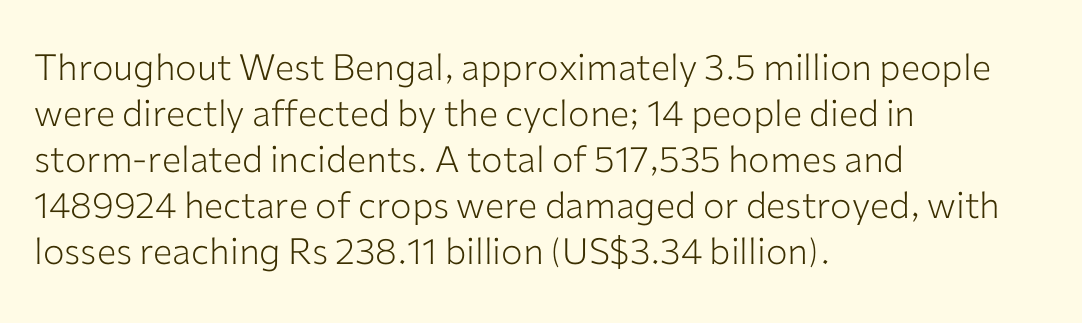
Q: Is the text bold? A: No.
Q: Is the text italic (slanted)? A: No, it is upright.
Q: Is the typeface a serif or a sans-serif typeface? A: Sans-serif.
Q: Is the text underlined? A: No.
Q: How is the paragraph aligned? A: Left-aligned.
Q: Is the spacing between letters normal or unusually wide? A: Normal.
Q: Is the spacing between lines tight, normal or loose? A: Normal.
Q: Width (condensed, normal, or wide)? A: Normal.
Q: Stroke contrast? A: Low.
Q: x-height? A: Medium.
Q: Monospaced? A: No.
